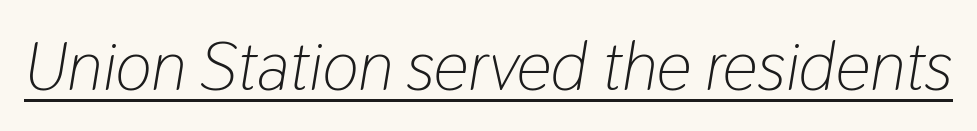
Varying glyph widths throughout — classic text-font behaviour. The passage shown is underscored from start to finish. Is the letter spacing exaggerated? No — it looks like the ordinary default. This is not heavy type; no bold has been used.
